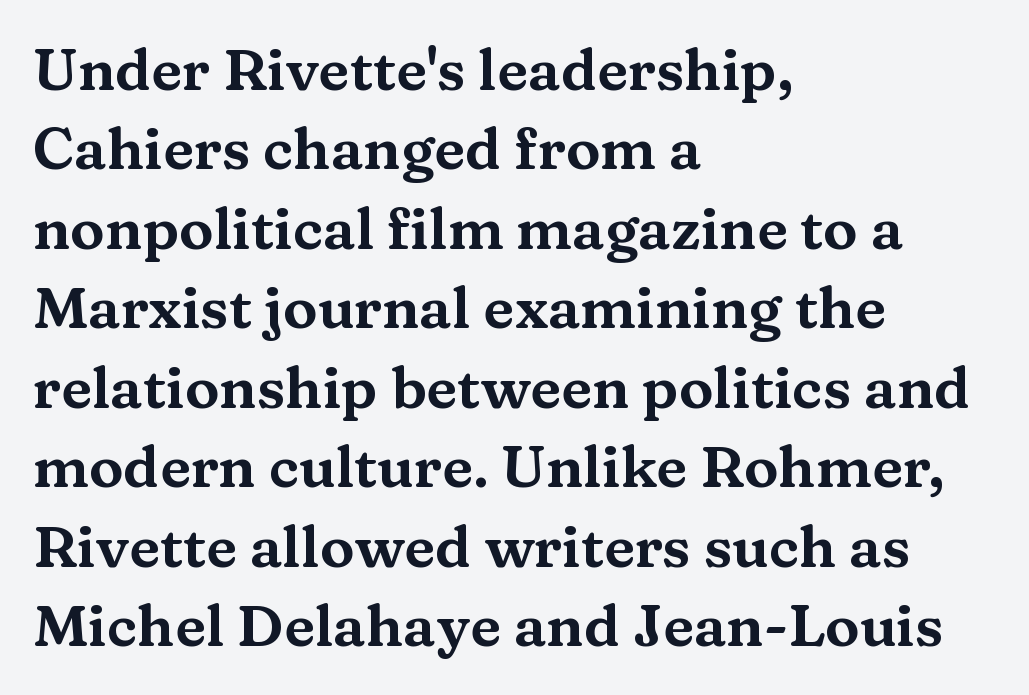
The image shows 58 px wide serif type, upright; set left-aligned, normal line spacing (1.37x), normal letter spacing, not underlined; medium stroke contrast and a medium x-height.
